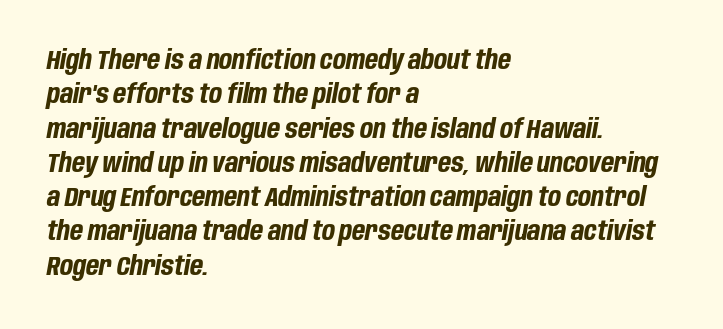
Q: Is the text bold? A: Yes.
Q: Is the text italic (slanted)? A: Yes, it leans right by about 10 degrees.
Q: Is the text underlined? A: No.
Q: How is the paragraph aligned? A: Left-aligned.
Q: Is the spacing between letters normal or unusually wide? A: Normal.
Q: Is the spacing between lines tight, normal or loose? A: Normal.
